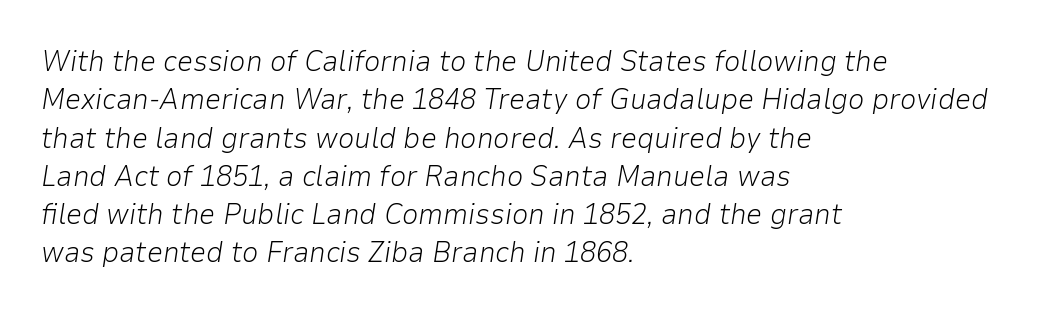
The image shows 29 px light type, italic (leaning right); set left-aligned, normal line spacing (1.32x), normal letter spacing, not underlined; low stroke contrast and a medium x-height.
